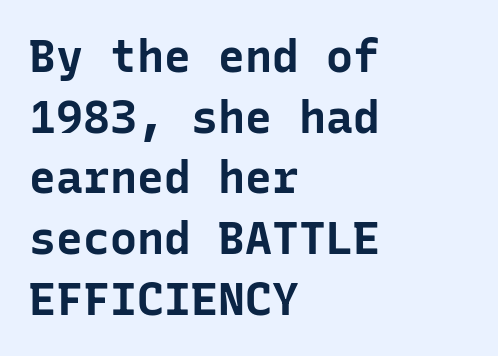
{"serif": "no", "italic": "no", "bold": "yes", "weight": "bold", "width": "normal", "stroke_contrast": "low", "x_height": "medium", "monospaced": "yes", "underline": "no", "align": "left", "line_spacing": "normal", "line_spacing_ratio": 1.35, "letter_spacing": "normal", "letter_spacing_em": 0.0, "glyph_px": 45}
